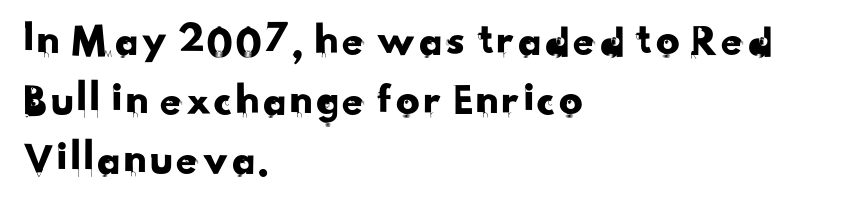
{"serif": "no", "width": "normal", "stroke_contrast": "low", "x_height": "small", "monospaced": "no", "underline": "no", "align": "left", "line_spacing": "normal", "line_spacing_ratio": 1.27, "letter_spacing": "normal", "letter_spacing_em": 0.0, "glyph_px": 47}
